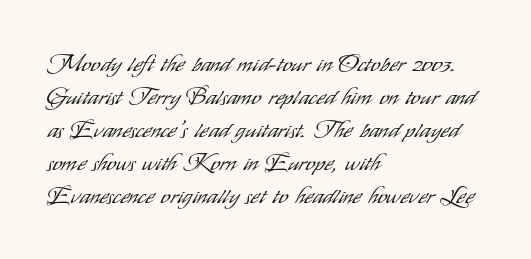
{"bold": "no", "underline": "no", "align": "left", "line_spacing": "normal", "line_spacing_ratio": 1.37, "letter_spacing": "normal", "letter_spacing_em": 0.0, "glyph_px": 24}
